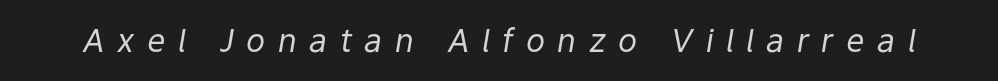
The rendering uses natural spacing where letterforms have individual widths. The passage shown has open, widely tracked lettering throughout. Descenders hang freely into open space. The strokes are not fattened; the text isn't bold. The letters are slanted; this is an italic face.
